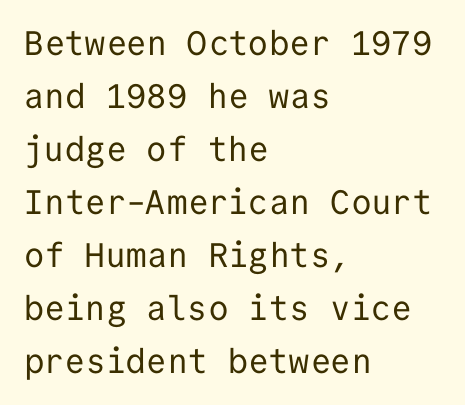
Line beginnings align vertically; line endings do not. Do the characters align in a grid? Yes, the font is monospaced. The specimen omits any rule beneath the text block's lines. On a weight scale, this lands at 450 or below. One glance says typical: line gaps are just what's usual.
